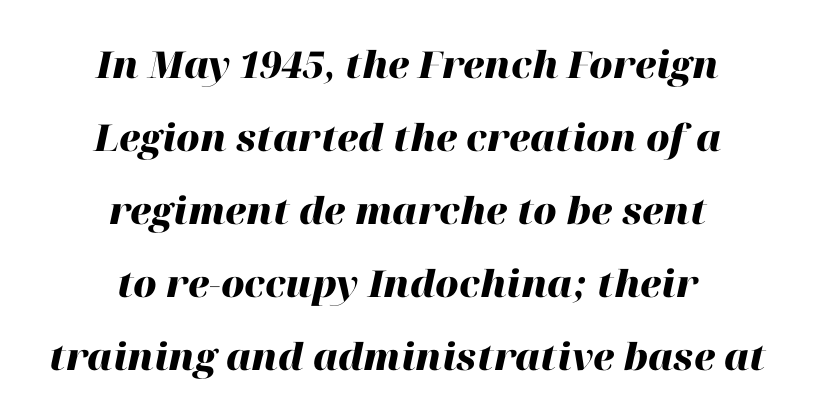
{"italic": "yes", "lean": "right", "slant_degrees": 12, "bold": "yes", "weight": "heavy", "width": "normal", "stroke_contrast": "high", "x_height": "medium", "monospaced": "no", "underline": "no", "align": "center", "line_spacing": "loose", "line_spacing_ratio": 1.97, "letter_spacing": "normal", "letter_spacing_em": 0.0, "glyph_px": 37}
